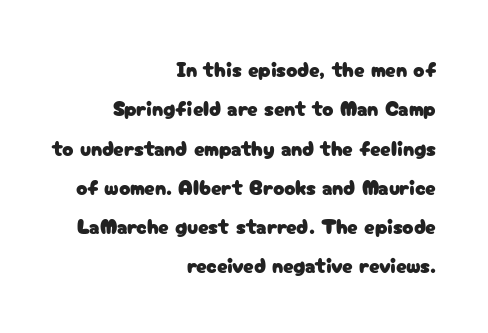
Descenders are the only things crossing below the line. In CSS terms this would be text-align: right. Caption: standard tracking, unaltered. This is the regular roman posture of the typeface.
